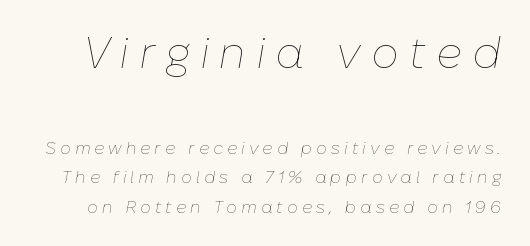
Think of a printed novel: that variable character pitch is what you see here. Just letters on the line, the space beneath them empty. Size contrast runs from large at the top to small at the bottom. Ink coverage per letter is moderate at most. When letters slant like this, we call the style italic. The tracking jumps out immediately: characters are airy and widely separated.
